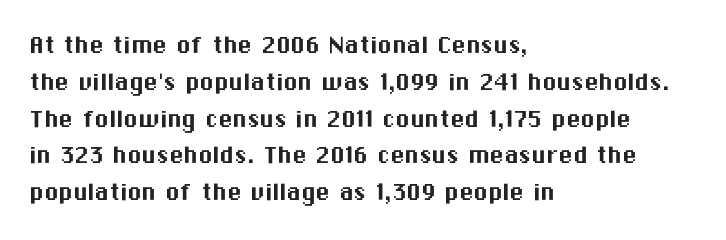
The image shows 29 px sans-serif type, upright; set left-aligned, normal line spacing (1.27x), normal letter spacing, not underlined; medium stroke contrast and a medium x-height.
